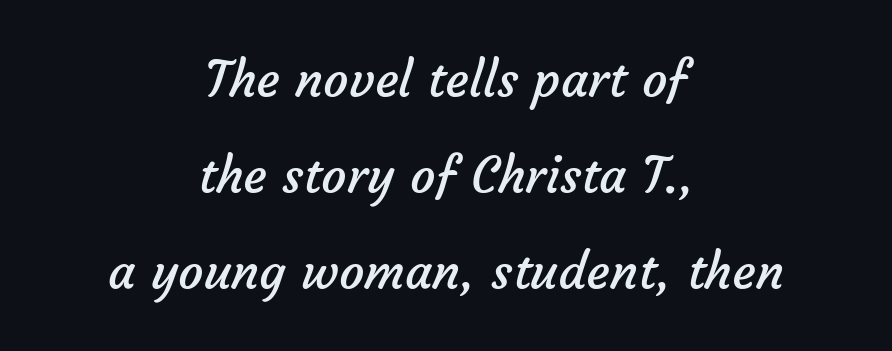
The image shows 50 px regular-weight sans-serif type; set centered, loose line spacing (1.92x), normal letter spacing, not underlined; low stroke contrast and a medium x-height.
